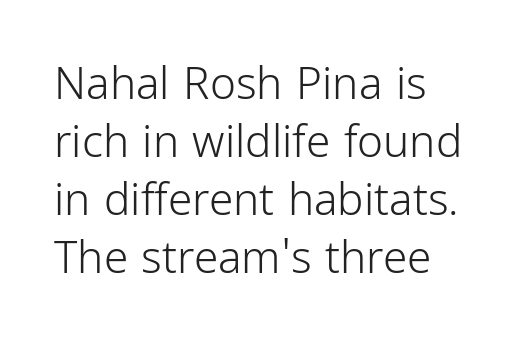
The image shows 44 px light, condensed sans-serif type, upright; set left-aligned, normal line spacing (1.32x), normal letter spacing, not underlined; low stroke contrast and a medium x-height.
